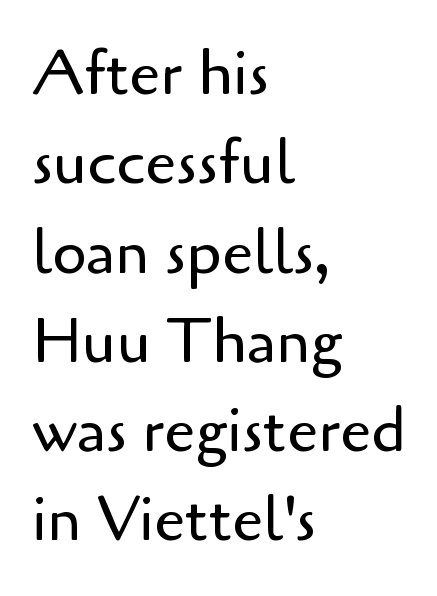
Q: Is the text bold? A: No.
Q: Is the text italic (slanted)? A: No, it is upright.
Q: Is the typeface a serif or a sans-serif typeface? A: Sans-serif.
Q: Is the text underlined? A: No.
Q: How is the paragraph aligned? A: Left-aligned.
Q: Is the spacing between letters normal or unusually wide? A: Normal.
Q: Is the spacing between lines tight, normal or loose? A: Normal.
Q: Width (condensed, normal, or wide)? A: Normal.
Q: Stroke contrast? A: Low.
Q: x-height? A: Small.
Q: Monospaced? A: No.
